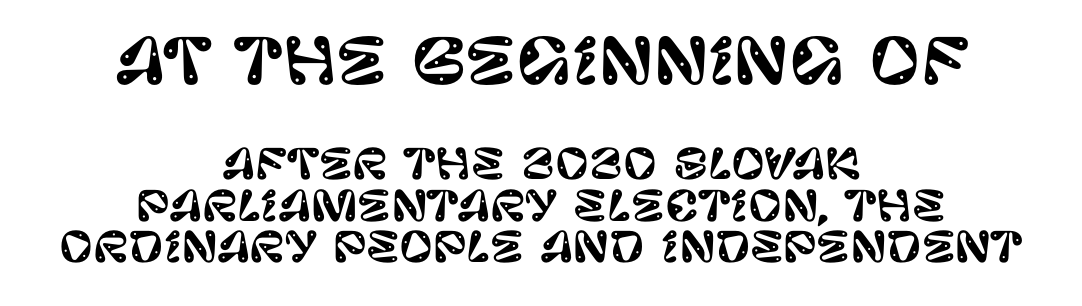
{"serif": "no", "width": "normal", "stroke_contrast": "low", "x_height": "large", "monospaced": "no", "underline": "no", "align": "center", "line_spacing": "tight", "line_spacing_ratio": 1.01, "letter_spacing": "normal", "letter_spacing_em": 0.0, "larger_block": "first", "size_ratio": 1.51, "glyph_px": 62}
